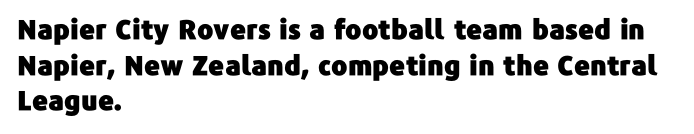
Line spacing here is normal. In terms of posture, this sample is upright. A bare baseline throughout the passage. Does the copy run flush right? No — it runs flush left. You could call the tracking neutral — neither tight nor loose.
